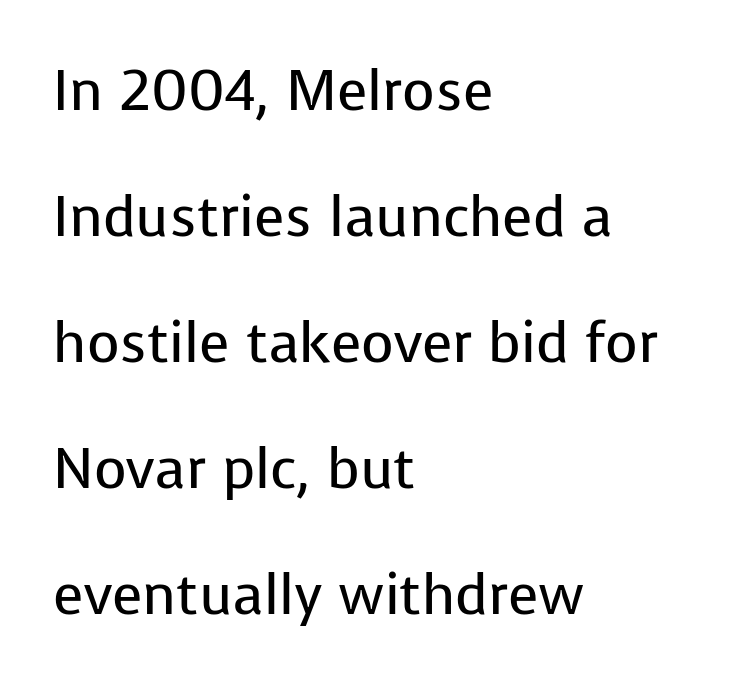
Q: Is the text bold? A: No.
Q: Is the text italic (slanted)? A: No, it is upright.
Q: Is the typeface a serif or a sans-serif typeface? A: Sans-serif.
Q: Is the text underlined? A: No.
Q: How is the paragraph aligned? A: Left-aligned.
Q: Is the spacing between letters normal or unusually wide? A: Normal.
Q: Is the spacing between lines tight, normal or loose? A: Loose.
Q: Width (condensed, normal, or wide)? A: Normal.
Q: Stroke contrast? A: Low.
Q: x-height? A: Medium.
Q: Monospaced? A: No.
